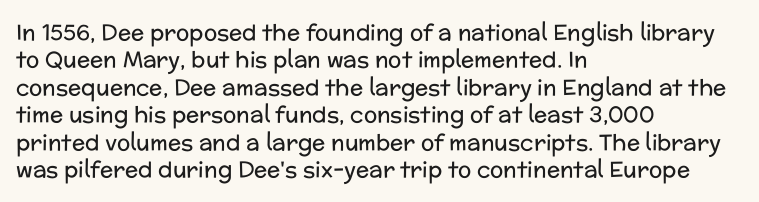
Counters stay open thanks to moderate or lighter strokes. All the whitespace from short lines collects on the right. Normally led — the rows are evenly, conventionally spaced. The glyphs are unaccompanied by any horizontal stroke below them.
